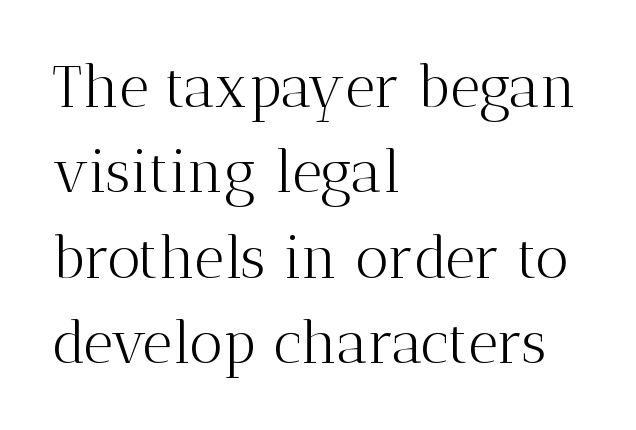
Q: Is the text bold? A: No.
Q: Is the text italic (slanted)? A: No, it is upright.
Q: Is the typeface a serif or a sans-serif typeface? A: Serif.
Q: Is the text underlined? A: No.
Q: How is the paragraph aligned? A: Left-aligned.
Q: Is the spacing between letters normal or unusually wide? A: Normal.
Q: Is the spacing between lines tight, normal or loose? A: Normal.
Q: Width (condensed, normal, or wide)? A: Normal.
Q: Stroke contrast? A: Medium.
Q: x-height? A: Medium.
Q: Monospaced? A: No.
